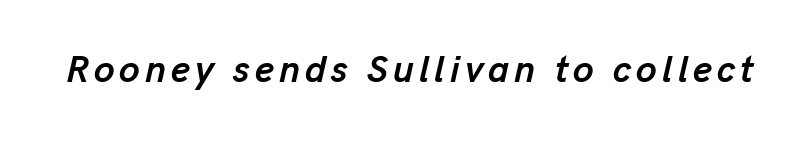
{"italic": "yes", "lean": "right", "slant_degrees": 13, "bold": "yes", "weight": "semibold", "width": "normal", "stroke_contrast": "low", "x_height": "medium", "monospaced": "no", "underline": "no", "glyph_px": 37}
